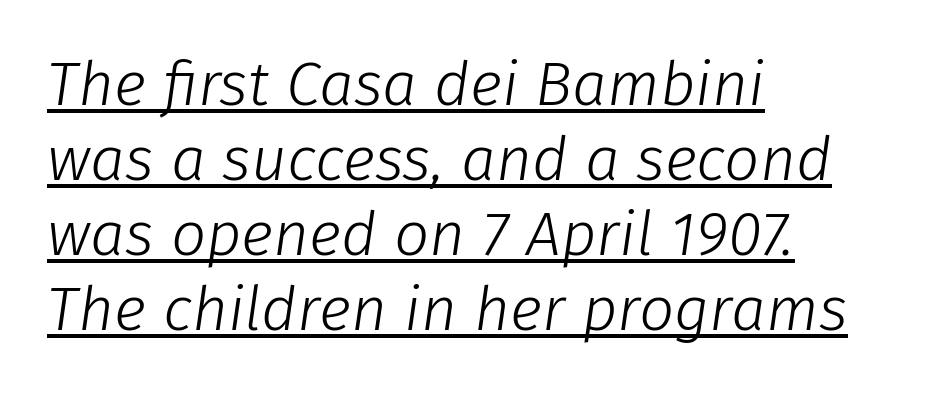
Q: Is the text bold? A: No.
Q: Is the text italic (slanted)? A: Yes, it leans right by about 8 degrees.
Q: Is the text underlined? A: Yes.
Q: How is the paragraph aligned? A: Left-aligned.
Q: Is the spacing between letters normal or unusually wide? A: Normal.
Q: Width (condensed, normal, or wide)? A: Normal.
Q: Stroke contrast? A: Low.
Q: x-height? A: Medium.
Q: Monospaced? A: No.
